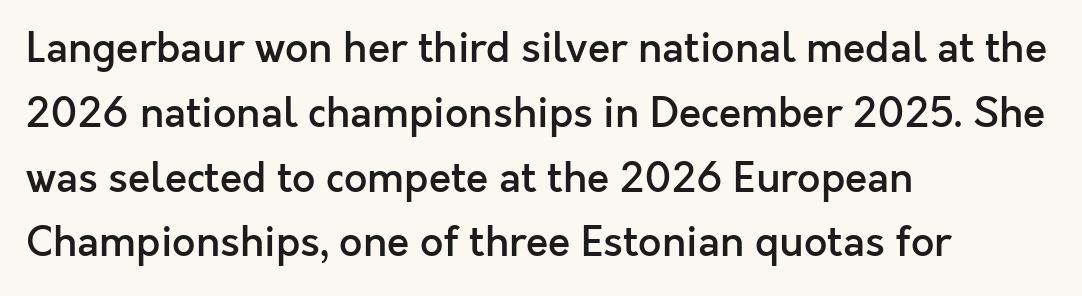
The image shows 41 px semibold sans-serif type, upright; set left-aligned, normal line spacing (1.58x), normal letter spacing, not underlined; a medium x-height.
